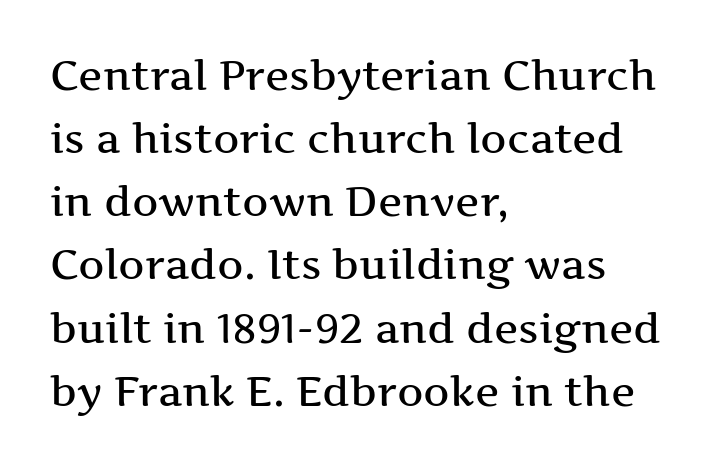
{"serif": "yes", "italic": "no", "width": "wide", "stroke_contrast": "medium", "x_height": "medium", "monospaced": "no", "underline": "no", "align": "left", "line_spacing": "normal", "line_spacing_ratio": 1.54, "letter_spacing": "normal", "letter_spacing_em": 0.0, "glyph_px": 41}
